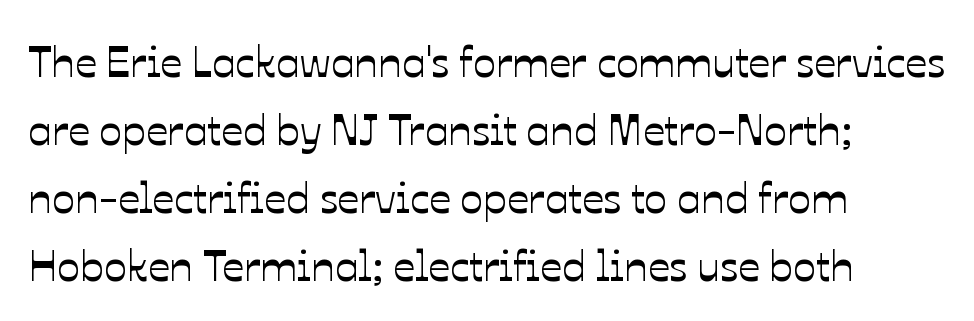
{"italic": "no", "width": "normal", "stroke_contrast": "low", "x_height": "medium", "monospaced": "no", "underline": "no", "align": "left", "line_spacing": "normal", "line_spacing_ratio": 1.58, "letter_spacing": "normal", "letter_spacing_em": 0.0, "glyph_px": 43}
